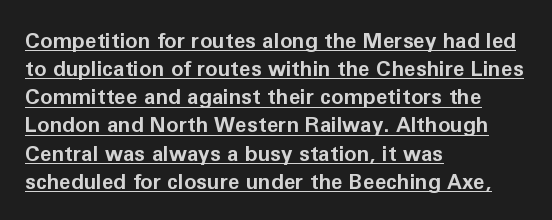
{"italic": "no", "bold": "yes", "underline": "yes", "align": "left", "line_spacing": "normal", "line_spacing_ratio": 1.34, "letter_spacing": "normal", "letter_spacing_em": 0.0, "glyph_px": 21}
